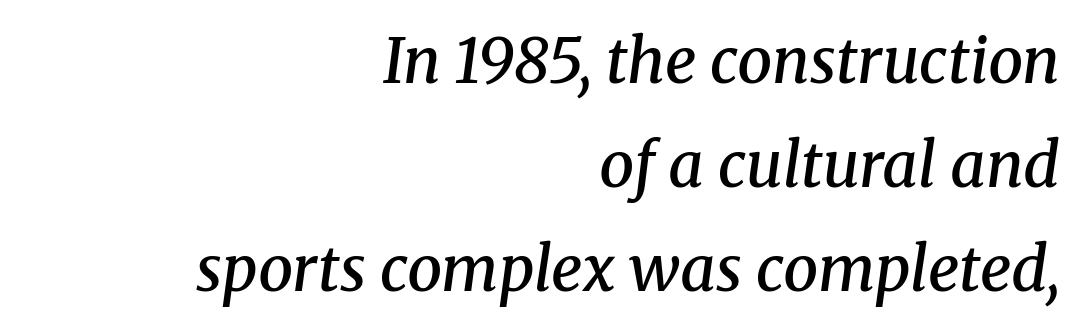
{"serif": "yes", "italic": "yes", "lean": "right", "slant_degrees": 8, "bold": "semi", "weight": "semibold", "width": "normal", "stroke_contrast": "medium", "x_height": "medium", "monospaced": "no", "underline": "no", "align": "right", "line_spacing": "normal", "line_spacing_ratio": 1.68, "letter_spacing": "normal", "letter_spacing_em": 0.0, "glyph_px": 62}
